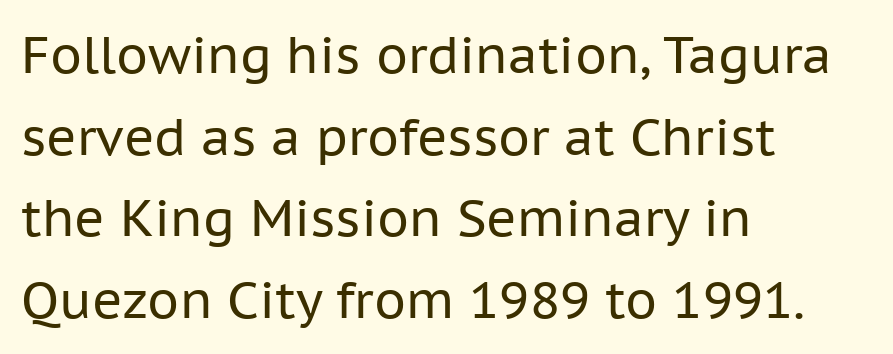
Q: Is the text bold? A: No.
Q: Is the text italic (slanted)? A: No, it is upright.
Q: Is the typeface a serif or a sans-serif typeface? A: Sans-serif.
Q: Is the text underlined? A: No.
Q: How is the paragraph aligned? A: Left-aligned.
Q: Is the spacing between letters normal or unusually wide? A: Normal.
Q: Is the spacing between lines tight, normal or loose? A: Normal.
Q: Width (condensed, normal, or wide)? A: Normal.
Q: Stroke contrast? A: Low.
Q: x-height? A: Medium.
Q: Monospaced? A: No.
